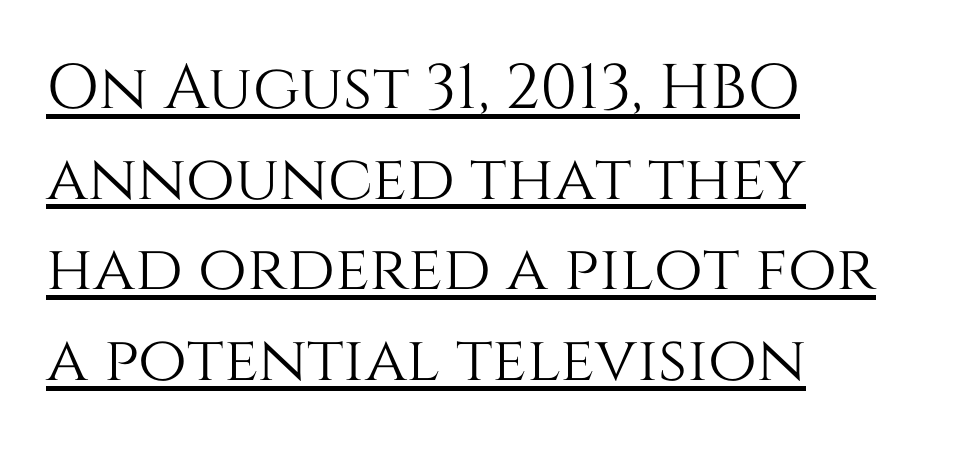
Regarding leading, the lines here are spaced in the standard way. Looks like someone drew a line under every word here. Casual observation: everything's shoved over to the left. Do the letters lean? They stand straight. Glyph-to-glyph distance matches everyday printed text. These lines are rendered in a variable-pitch font.
